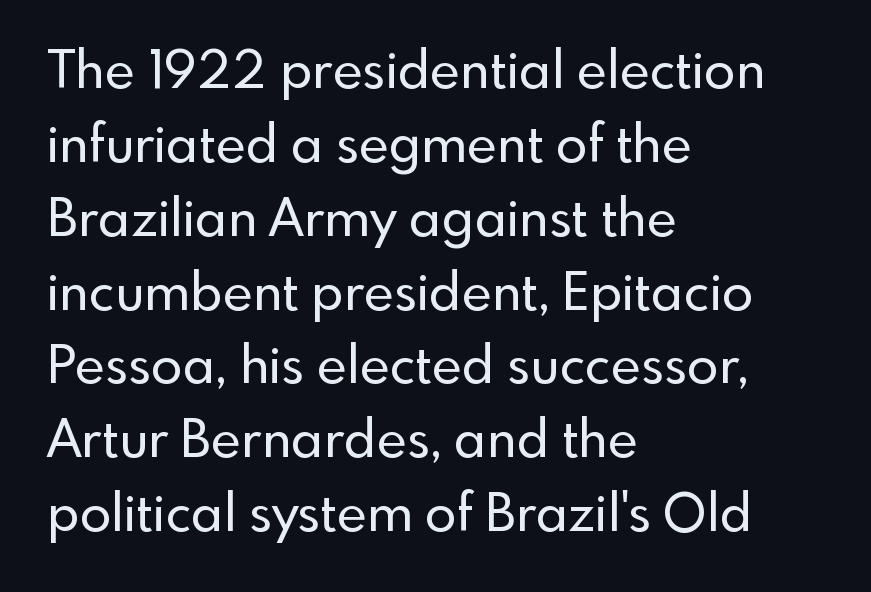
{"serif": "no", "italic": "no", "width": "normal", "x_height": "small", "monospaced": "no", "underline": "no", "align": "left", "line_spacing": "normal", "line_spacing_ratio": 1.42, "letter_spacing": "normal", "letter_spacing_em": 0.0, "glyph_px": 52}
